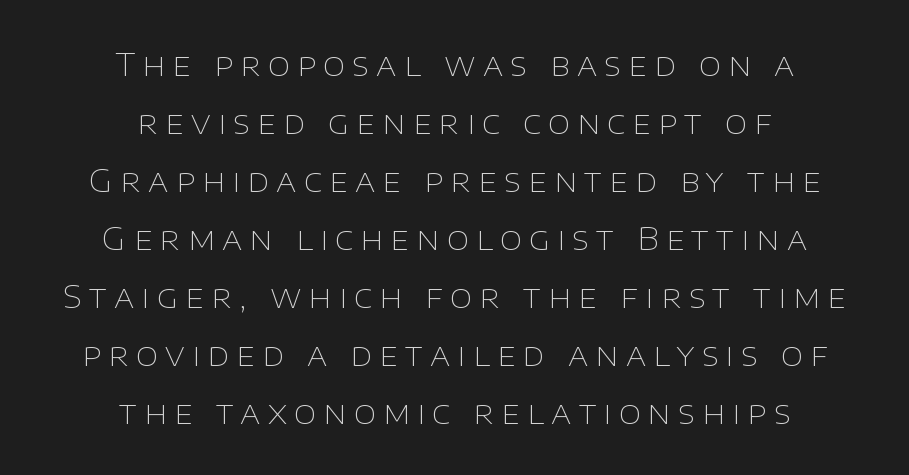
{"serif": "no", "italic": "no", "bold": "no", "weight": "thin", "width": "normal", "stroke_contrast": "low", "x_height": "large", "monospaced": "no", "underline": "no", "align": "center", "line_spacing_ratio": 1.81, "letter_spacing": "wide", "letter_spacing_em": 0.23, "glyph_px": 32}
